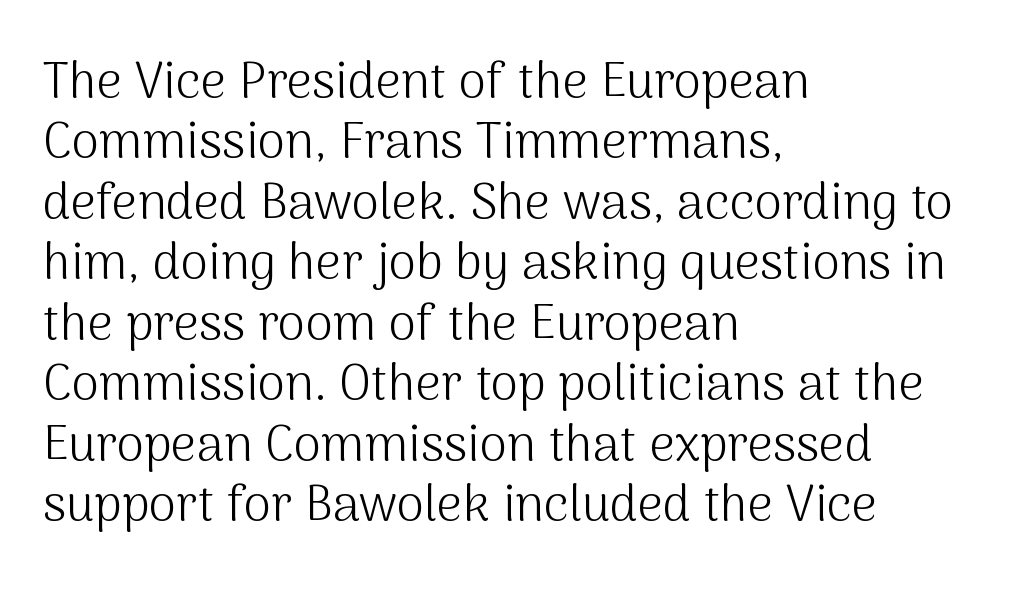
Ink coverage per letter is moderate at most. Reading down the block, your eye returns to a fixed left position each line. Has an underline been added? It has not. Varying glyph widths throughout — classic text-font behaviour.
